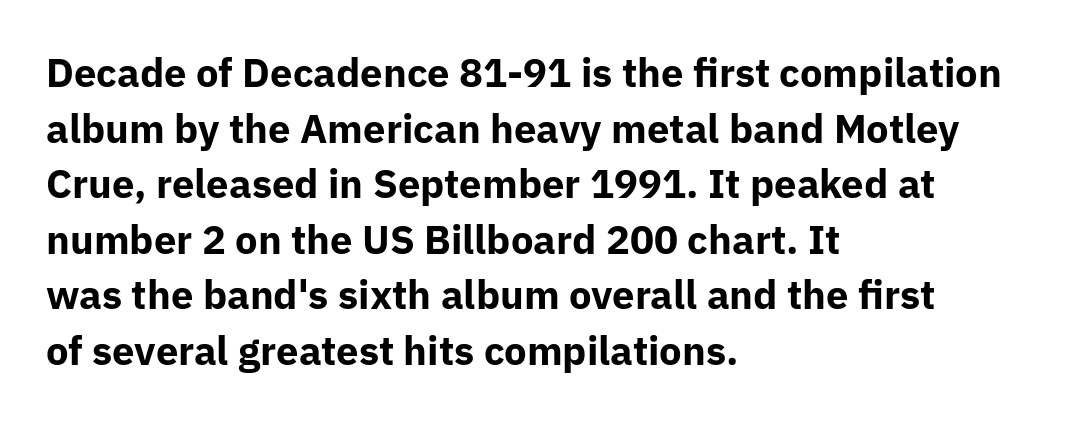
{"serif": "no", "italic": "no", "bold": "yes", "weight": "bold", "width": "normal", "stroke_contrast": "low", "x_height": "medium", "monospaced": "no", "underline": "no", "align": "left", "line_spacing": "normal", "line_spacing_ratio": 1.39, "letter_spacing": "normal", "letter_spacing_em": 0.0, "glyph_px": 40}
